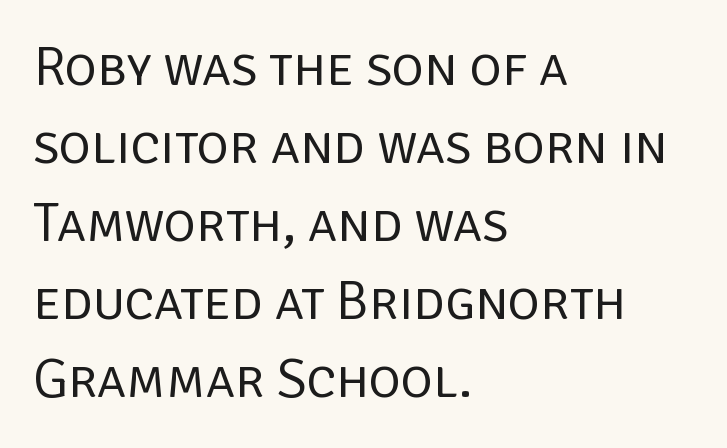
{"serif": "no", "italic": "no", "bold": "no", "weight": "regular", "width": "normal", "stroke_contrast": "low", "x_height": "large", "monospaced": "no", "underline": "no", "align": "left", "line_spacing": "normal", "line_spacing_ratio": 1.42, "letter_spacing": "normal", "letter_spacing_em": 0.0, "glyph_px": 55}
